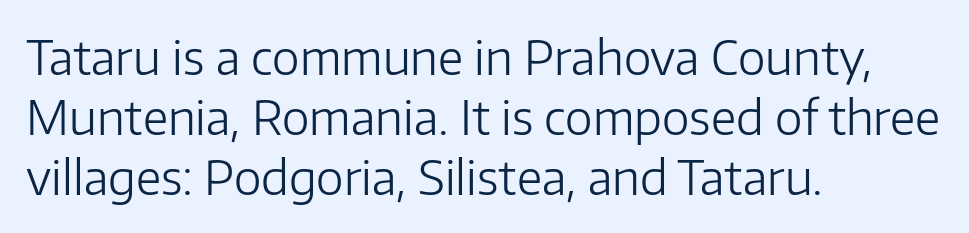
Posture: vertical. Only glyphs here, with clear space below each row. Tracking here is standard; glyphs follow each other at the usual distance. Varying glyph widths throughout — classic text-font behaviour.
